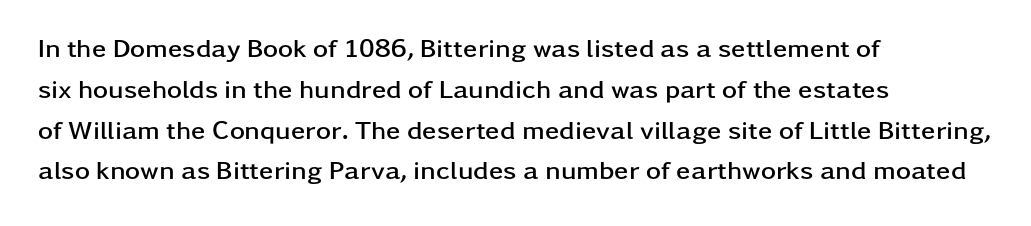
The image shows 26 px bold type, upright; set left-aligned, normal line spacing (1.57x), normal letter spacing, not underlined.
